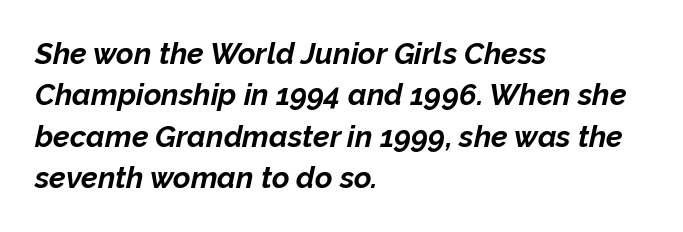
Typesetter's note: full bold, strokes at maximum text heaviness. Each new line begins a customary step beneath the previous one. A typesetter would mark this as italic. Honestly, the letter spacing is just normal — you wouldn't notice it. The lines in this sample share a left origin and differ only in where they stop.
